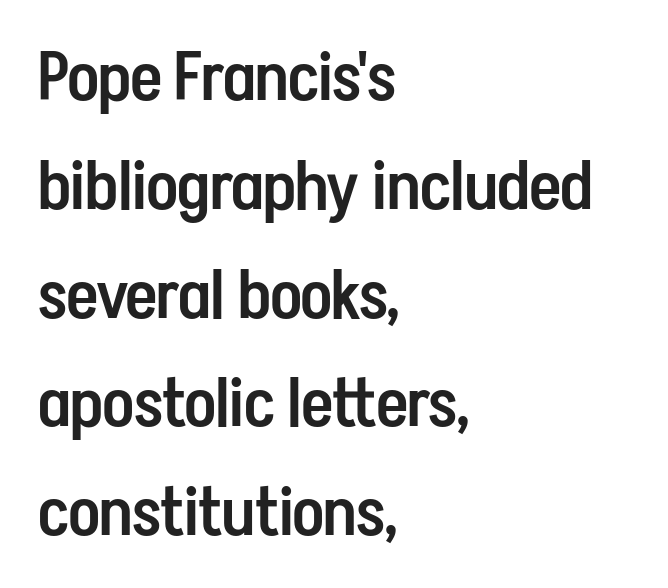
The image shows 68 px semibold, condensed sans-serif type, upright; set left-aligned, normal line spacing (1.6x), normal letter spacing, not underlined; low stroke contrast and a medium x-height.
